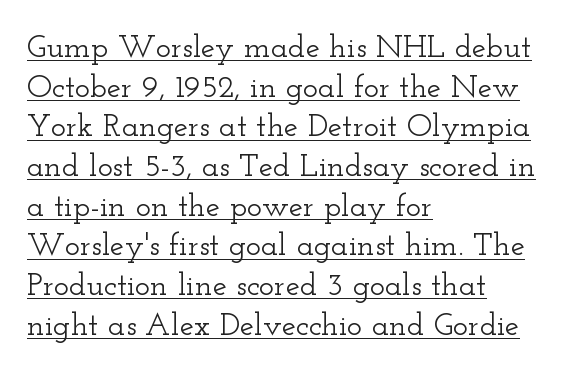
Q: Is the text italic (slanted)? A: No, it is upright.
Q: Is the typeface a serif or a sans-serif typeface? A: Serif.
Q: Is the text underlined? A: Yes.
Q: How is the paragraph aligned? A: Left-aligned.
Q: Is the spacing between letters normal or unusually wide? A: Normal.
Q: Width (condensed, normal, or wide)? A: Wide.
Q: Stroke contrast? A: Low.
Q: x-height? A: Small.
Q: Monospaced? A: No.
